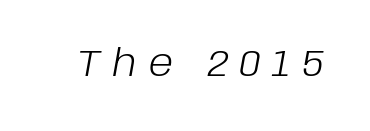
The image shows 37 px light type, italic (leaning right); set unusually wide letter spacing (+0.32 em), not underlined; low stroke contrast and a large x-height.
